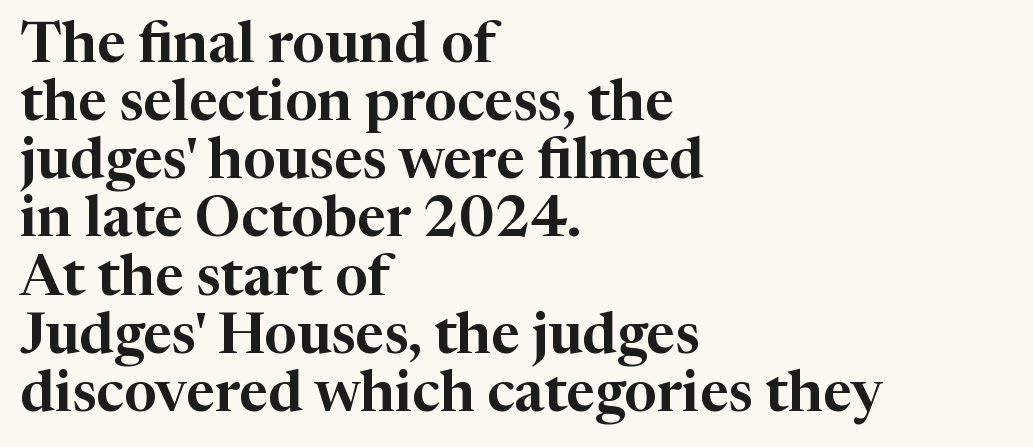
The image shows 57 px serif type, upright; set left-aligned, tight line spacing (1.02x), normal letter spacing, not underlined; high stroke contrast and a medium x-height.
